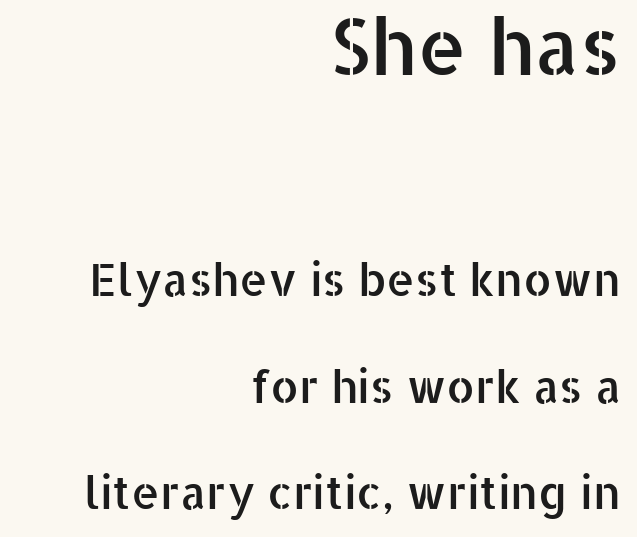
Q: Is the text italic (slanted)? A: No, it is upright.
Q: Is the typeface a serif or a sans-serif typeface? A: Sans-serif.
Q: Is the text underlined? A: No.
Q: How is the paragraph aligned? A: Right-aligned.
Q: Is the spacing between letters normal or unusually wide? A: Normal.
Q: Is the spacing between lines tight, normal or loose? A: Loose.
Q: Which block of text is set in a larger size, the first (top) or the second (bottom)? A: The first (top) one.
Q: Width (condensed, normal, or wide)? A: Normal.
Q: Stroke contrast? A: Low.
Q: x-height? A: Medium.
Q: Monospaced? A: No.
